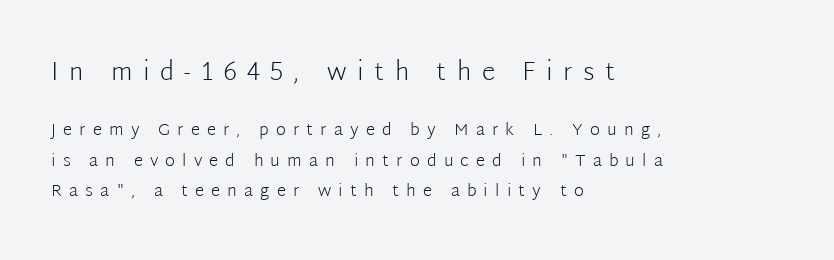
Leftover space on each line is placed entirely after the last word. Designer's note — italics off, roman on. Is the letter spacing exaggerated? Yes — the characters are pushed far apart. Here the first block reads like a headline and the second like body copy. This rendering features lettering with no underline.
